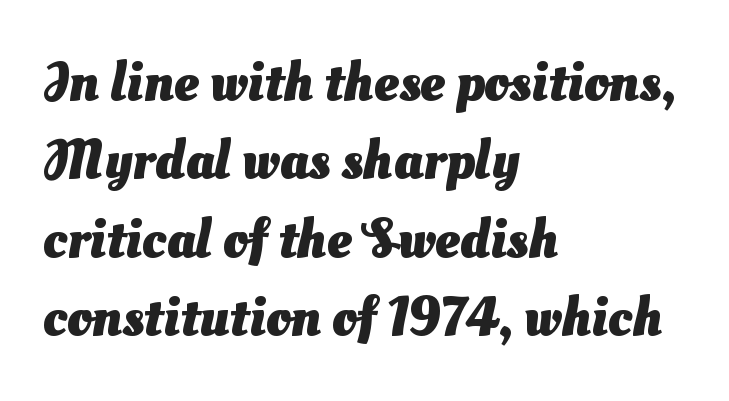
Q: Is the text bold? A: Yes.
Q: Is the typeface a serif or a sans-serif typeface? A: Sans-serif.
Q: Is the text underlined? A: No.
Q: How is the paragraph aligned? A: Left-aligned.
Q: Is the spacing between letters normal or unusually wide? A: Normal.
Q: Is the spacing between lines tight, normal or loose? A: Normal.
Q: Width (condensed, normal, or wide)? A: Normal.
Q: Stroke contrast? A: Medium.
Q: x-height? A: Small.
Q: Monospaced? A: No.
